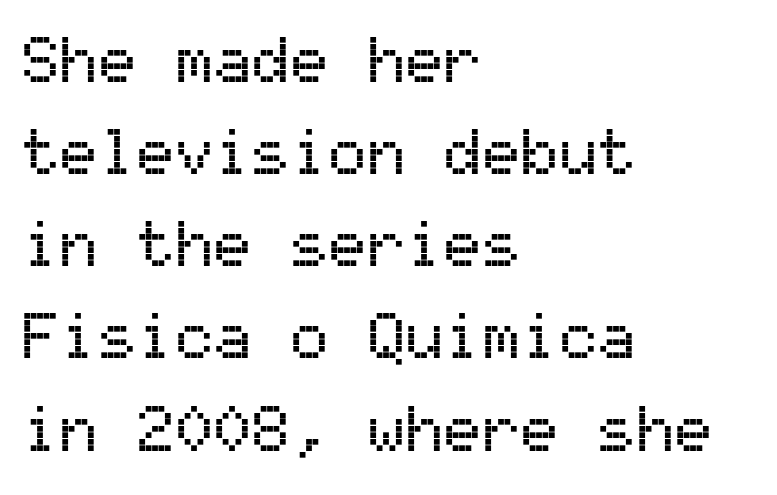
{"serif": "no", "italic": "no", "width": "normal", "stroke_contrast": "medium", "x_height": "medium", "monospaced": "yes", "underline": "no", "align": "left", "line_spacing": "normal", "line_spacing_ratio": 1.44, "letter_spacing": "normal", "letter_spacing_em": 0.0, "glyph_px": 64}
